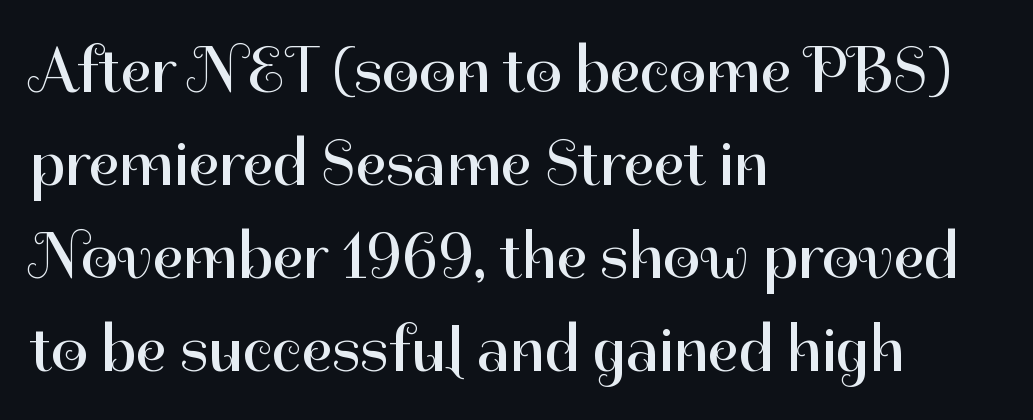
The image shows 65 px regular-weight sans-serif type, upright; set left-aligned, normal line spacing (1.43x), normal letter spacing, not underlined; high stroke contrast and a medium x-height.
